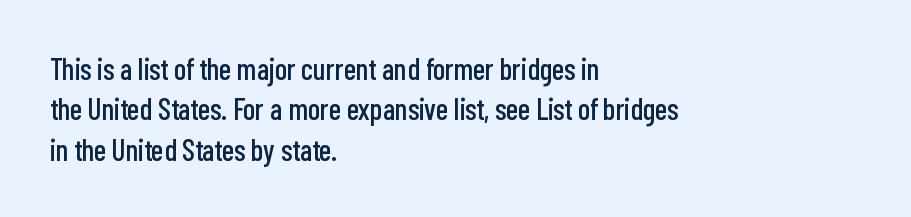
{"serif": "no", "italic": "no", "width": "condensed", "stroke_contrast": "low", "x_height": "medium", "monospaced": "no", "underline": "no", "align": "left", "line_spacing": "normal", "line_spacing_ratio": 1.35, "letter_spacing": "normal", "letter_spacing_em": 0.0, "glyph_px": 30}
